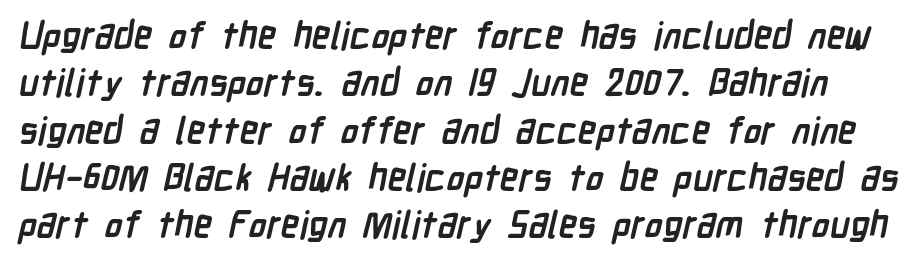
The image shows 37 px semibold, condensed sans-serif type; set normal line spacing (1.28x), normal letter spacing, not underlined; low stroke contrast and a medium x-height.
